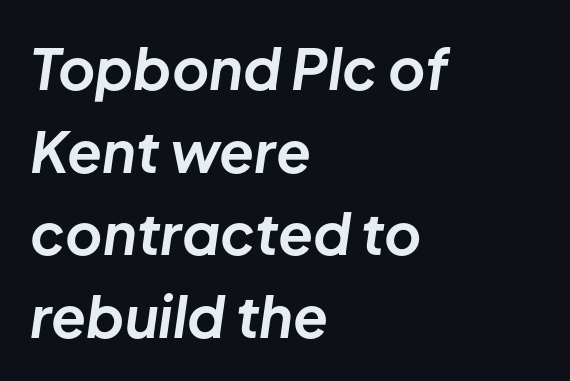
Glyph-to-glyph distance matches everyday printed text. Yep, that's italic — everything's leaning. The compositor pushed each line to the left boundary. The typesetting leans heavy: a genuine bold.
